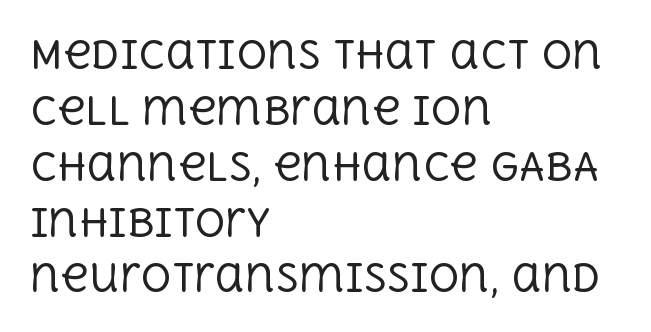
{"serif": "yes", "italic": "no", "bold": "no", "weight": "regular", "width": "normal", "x_height": "large", "monospaced": "no", "underline": "no", "align": "left", "line_spacing": "normal", "line_spacing_ratio": 1.47, "letter_spacing": "normal", "letter_spacing_em": 0.0, "glyph_px": 38}
